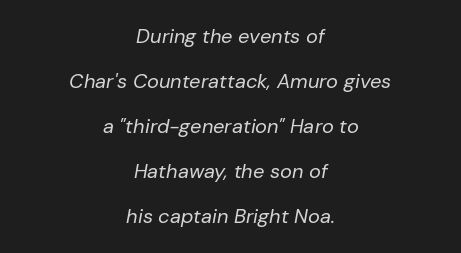
Stroke thickness stays within the range of a standard reading face or lighter. Students, observe: this is what heavily led, spacious text looks like. Students, note that the glyphs here touch the page at normal intervals. Rendered with sloped, italic letterforms.
